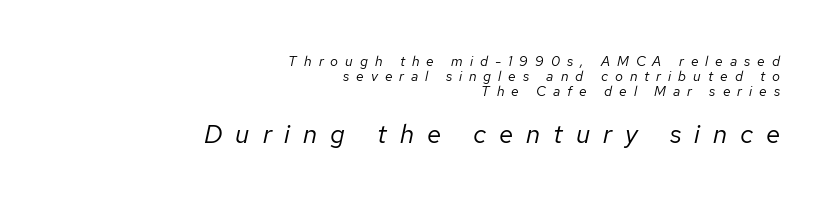
The image shows 26 px text type, italic (leaning right); set right-aligned, tight line spacing (1.06x), unusually wide letter spacing (+0.5 em), not underlined; the second (bottom) block is 1.86x larger.
